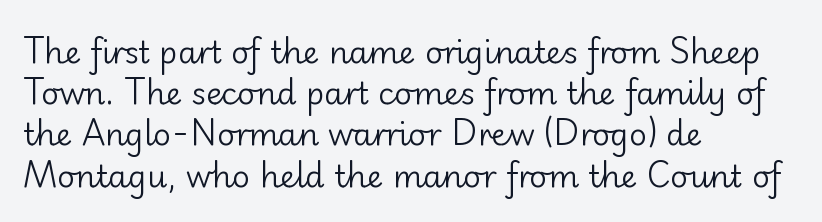
Q: Is the text bold? A: No.
Q: Is the text italic (slanted)? A: No, it is upright.
Q: Is the typeface a serif or a sans-serif typeface? A: Sans-serif.
Q: Is the text underlined? A: No.
Q: How is the paragraph aligned? A: Left-aligned.
Q: Is the spacing between letters normal or unusually wide? A: Normal.
Q: Is the spacing between lines tight, normal or loose? A: Normal.
Q: Width (condensed, normal, or wide)? A: Normal.
Q: Stroke contrast? A: Low.
Q: x-height? A: Small.
Q: Monospaced? A: No.
